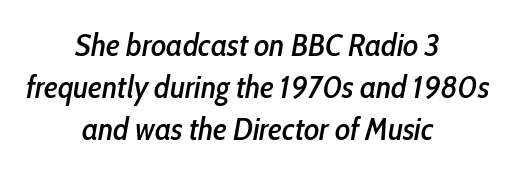
Q: Is the text italic (slanted)? A: Yes, it leans right by about 10 degrees.
Q: Is the text underlined? A: No.
Q: How is the paragraph aligned? A: Centered.
Q: Is the spacing between letters normal or unusually wide? A: Normal.
Q: Is the spacing between lines tight, normal or loose? A: Normal.
Q: Width (condensed, normal, or wide)? A: Condensed.
Q: Stroke contrast? A: Low.
Q: x-height? A: Medium.
Q: Monospaced? A: No.
